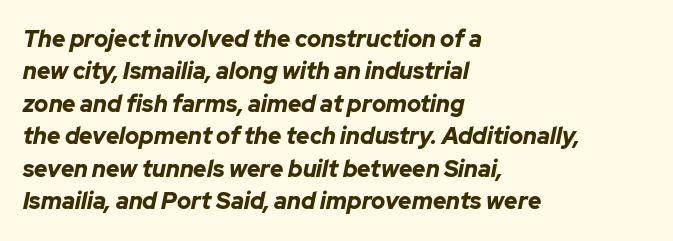
The image shows 23 px bold type, italic (leaning right); set left-aligned, normal line spacing (1.41x), normal letter spacing, not underlined.
